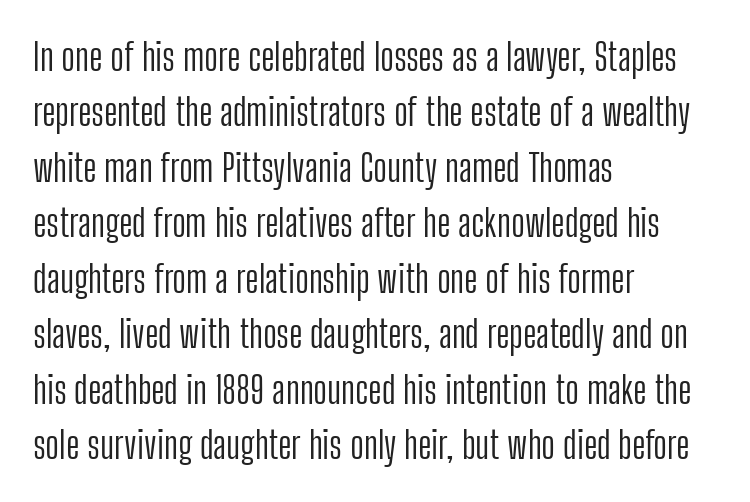
Q: Is the text bold? A: No.
Q: Is the text italic (slanted)? A: No, it is upright.
Q: Is the typeface a serif or a sans-serif typeface? A: Sans-serif.
Q: Is the text underlined? A: No.
Q: How is the paragraph aligned? A: Left-aligned.
Q: Is the spacing between letters normal or unusually wide? A: Normal.
Q: Is the spacing between lines tight, normal or loose? A: Normal.
Q: Width (condensed, normal, or wide)? A: Condensed.
Q: Stroke contrast? A: Low.
Q: x-height? A: Medium.
Q: Monospaced? A: No.
